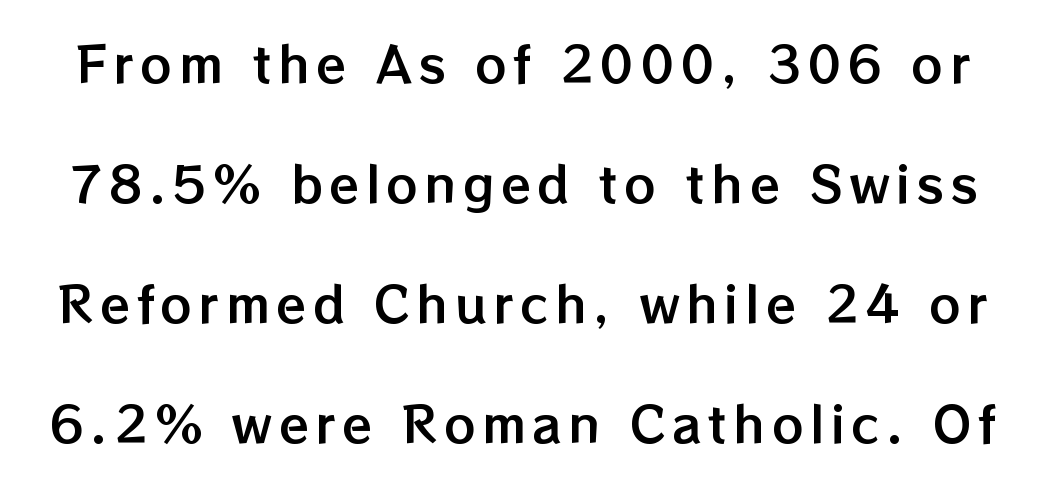
{"italic": "no", "width": "normal", "stroke_contrast": "low", "x_height": "medium", "monospaced": "no", "underline": "no", "line_spacing": "loose", "line_spacing_ratio": 2.45, "glyph_px": 49}
